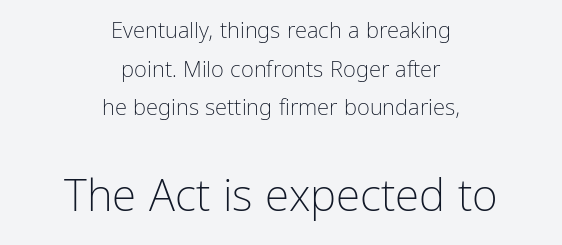
This is not heavy type; no bold has been used. The passage shown is typeset with a sans-serif family. The paragraph has two soft edges and a firm central axis. The rendering uses natural spacing where letterforms have individual widths. Notice how the stems are strictly vertical — no italics here.
